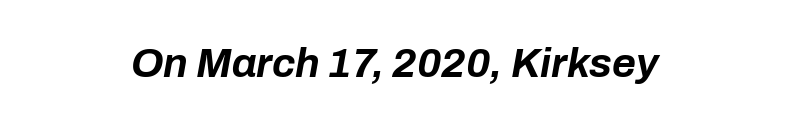
The image shows 41 px bold type, italic (leaning right); set centered, normal letter spacing, not underlined; low stroke contrast and a medium x-height.
